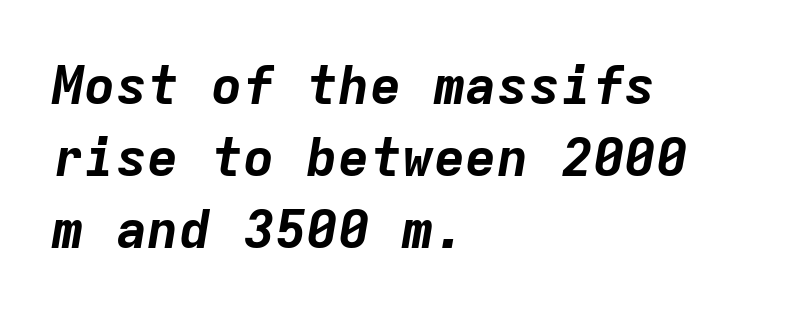
The foot of each line stays bare and open. One glance says typical: line gaps are just what's usual. Line starts are locked; line ends wander. These lines are rendered in a fixed-pitch font. The horizontal fit of the characters is conventional and even. A dark, heavy texture on the line: the type is bold.
